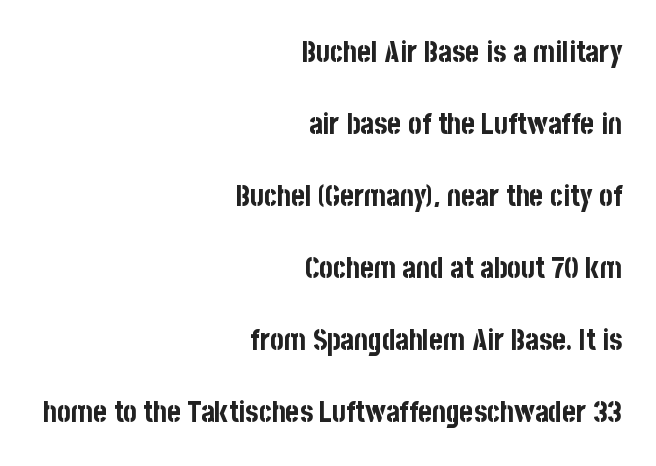
Q: Is the text bold? A: Yes.
Q: Is the text italic (slanted)? A: No, it is upright.
Q: Is the typeface a serif or a sans-serif typeface? A: Sans-serif.
Q: Is the text underlined? A: No.
Q: How is the paragraph aligned? A: Right-aligned.
Q: Is the spacing between letters normal or unusually wide? A: Normal.
Q: Is the spacing between lines tight, normal or loose? A: Loose.
Q: Width (condensed, normal, or wide)? A: Condensed.
Q: Stroke contrast? A: Low.
Q: x-height? A: Large.
Q: Monospaced? A: No.
